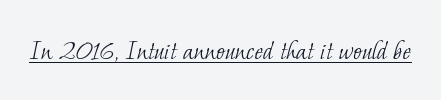
The image shows 29 px light serif type; set normal letter spacing, underlined; low stroke contrast and a small x-height.
